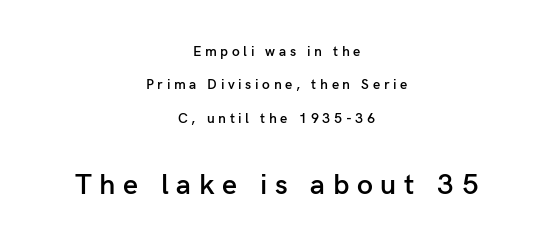
{"serif": "no", "italic": "no", "bold": "semi", "weight": "semibold", "width": "normal", "stroke_contrast": "low", "x_height": "medium", "monospaced": "no", "underline": "no", "align": "center", "line_spacing": "loose", "line_spacing_ratio": 2.39, "letter_spacing": "wide", "letter_spacing_em": 0.26, "larger_block": "second", "size_ratio": 2.07, "glyph_px": 29}
